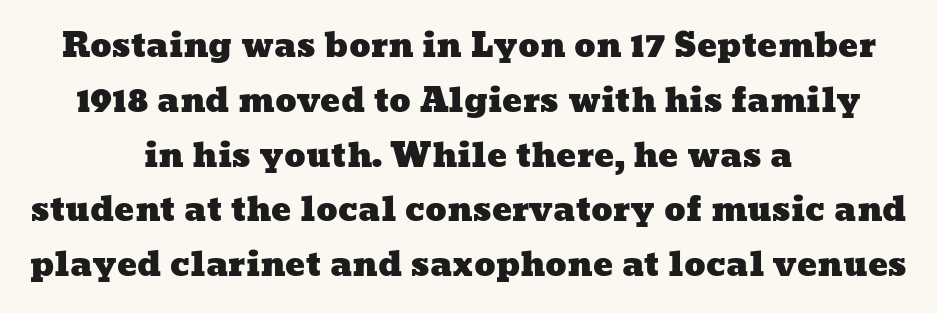
The type is set solid horizontally, with unmodified tracking. Summary of vertical rhythm: regular, with standard interline spacing. This sample has the flowing, uneven cadence of proportional lettering. The baseline area is clear. Which margin do the lines hug? Neither — every line sits in the middle.
